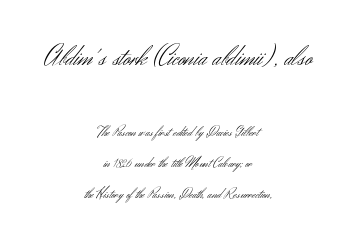
Is this a sans? Yes — the strokes have no serifs. Vertical spacing — loose. Reading down the block, each line starts at a different indent, mirrored at its end. Spacing verdict: proportional, widths tailored to each character. The line texture is even and compact thanks to regular tracking. Two sizes are in play, and the larger belongs to the first block.
